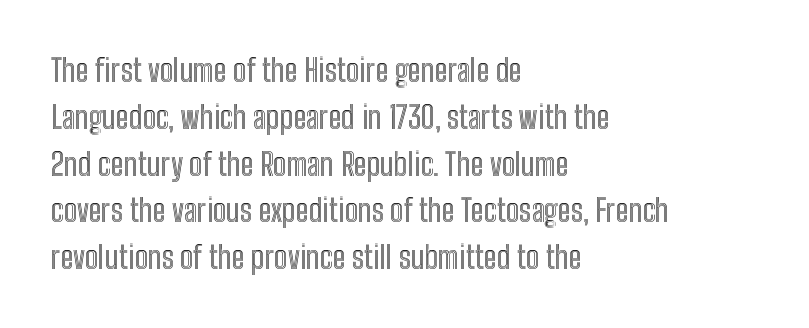
This sample keeps an unexceptional amount of space between lines. You could not count columns in this text — the font is proportionally spaced. The paragraph has a hard left edge and a soft right edge. This sample uses an upright cut, with every glyph sitting square on the baseline. There is no visible air inserted between adjacent glyphs. Check under the words: just untouched page.
